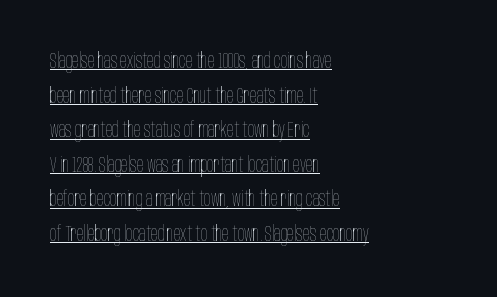
{"italic": "no", "bold": "no", "underline": "yes", "align": "left", "line_spacing": "normal", "line_spacing_ratio": 1.57, "letter_spacing": "normal", "letter_spacing_em": 0.0, "glyph_px": 22}
